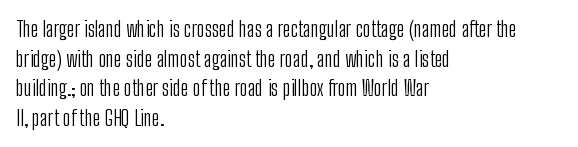
Q: Is the text bold? A: No.
Q: Is the text italic (slanted)? A: No, it is upright.
Q: Is the text underlined? A: No.
Q: How is the paragraph aligned? A: Left-aligned.
Q: Is the spacing between letters normal or unusually wide? A: Normal.
Q: Is the spacing between lines tight, normal or loose? A: Normal.
